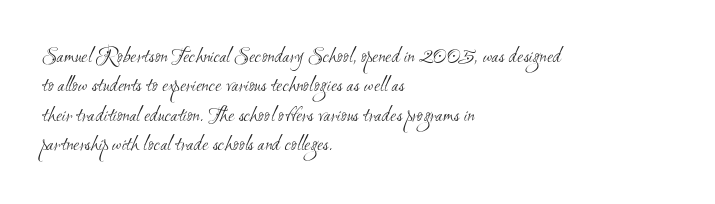
The rendering uses a moderate line-height, typical for paragraphs. Nothing heavy about these letters — not bold at all. In CSS terms this would be text-align: left. No extra tracking has been applied to these lines.
